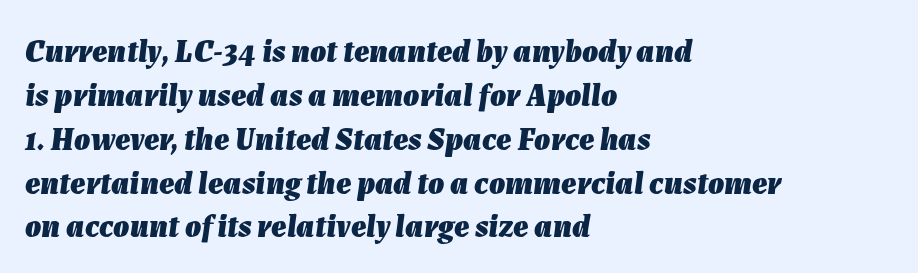
Q: Is the text bold? A: Yes.
Q: Is the text italic (slanted)? A: Yes, it leans right by about 7 degrees.
Q: Is the text underlined? A: No.
Q: How is the paragraph aligned? A: Left-aligned.
Q: Is the spacing between letters normal or unusually wide? A: Normal.
Q: Is the spacing between lines tight, normal or loose? A: Normal.
Q: Width (condensed, normal, or wide)? A: Normal.
Q: Stroke contrast? A: Low.
Q: x-height? A: Medium.
Q: Monospaced? A: No.
